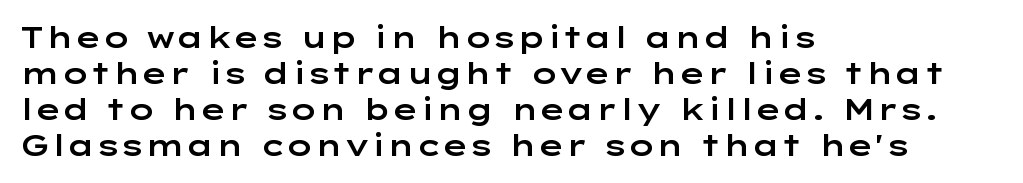
Q: Is the text italic (slanted)? A: No, it is upright.
Q: Is the typeface a serif or a sans-serif typeface? A: Sans-serif.
Q: Is the text underlined? A: No.
Q: How is the paragraph aligned? A: Left-aligned.
Q: Is the spacing between letters normal or unusually wide? A: Normal.
Q: Width (condensed, normal, or wide)? A: Wide.
Q: Stroke contrast? A: Low.
Q: x-height? A: Medium.
Q: Monospaced? A: No.
